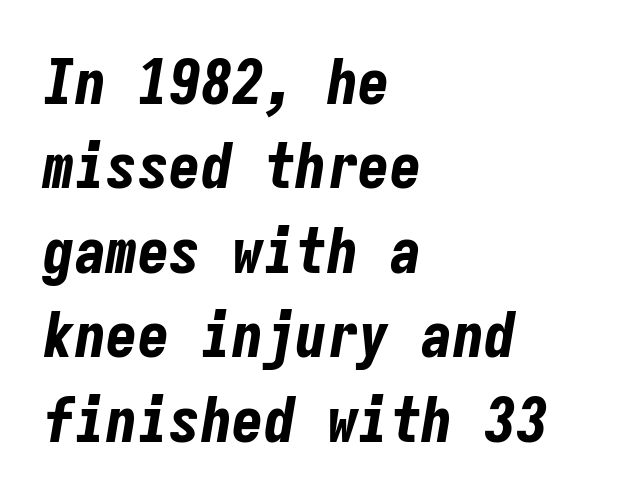
Q: Is the text bold? A: Yes.
Q: Is the text italic (slanted)? A: Yes, it leans right by about 9 degrees.
Q: Is the text underlined? A: No.
Q: How is the paragraph aligned? A: Left-aligned.
Q: Is the spacing between letters normal or unusually wide? A: Normal.
Q: Is the spacing between lines tight, normal or loose? A: Normal.
Q: Width (condensed, normal, or wide)? A: Condensed.
Q: Stroke contrast? A: Low.
Q: x-height? A: Medium.
Q: Monospaced? A: Yes.
